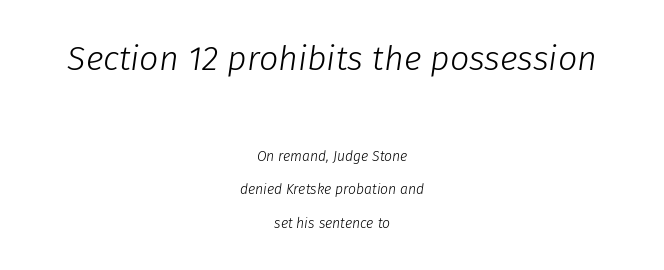
The image shows 34 px light type, italic (leaning right); set centered, loose line spacing (2.4x), normal letter spacing, not underlined; the first (top) block is 2.43x larger; low stroke contrast and a medium x-height.
